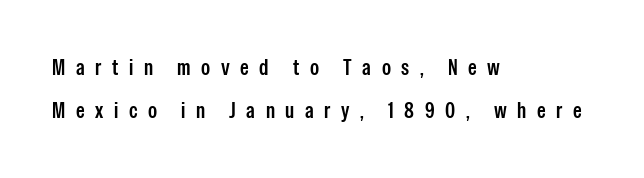
How would I describe the line gaps? Wide and relaxed. Posture: vertical. Weight: semibold (demi). Rule under the text: the space is simply empty.
